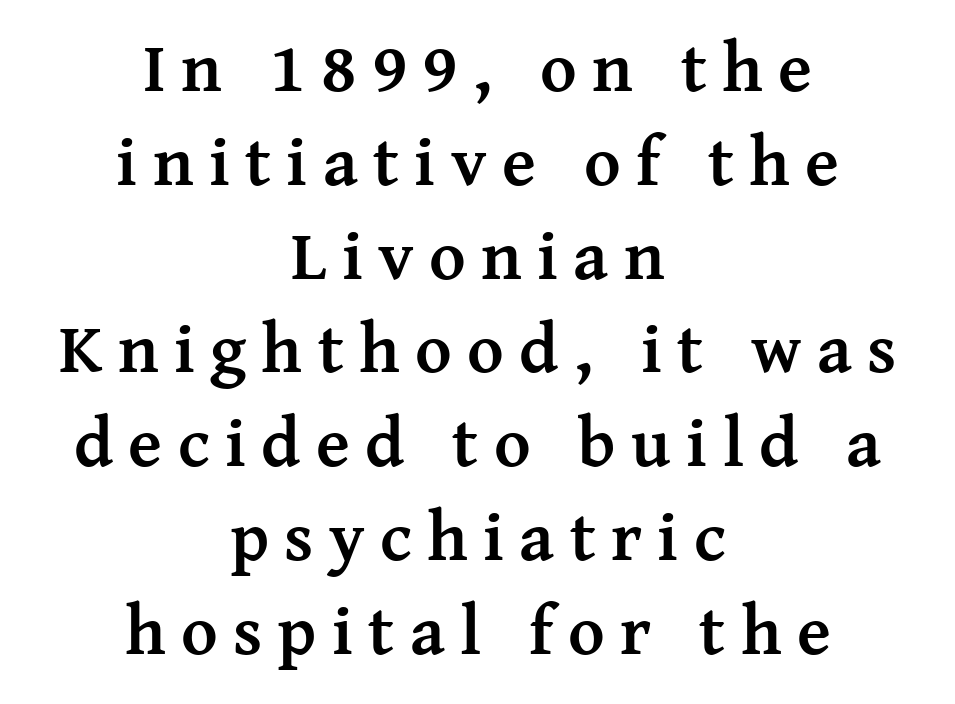
Spacing verdict: proportional, widths tailored to each character. Caption: expanded tracking, letters set apart. The type family on display is of the serif kind. Quick note: underline off. These lines sit exactly where default settings would place them.
